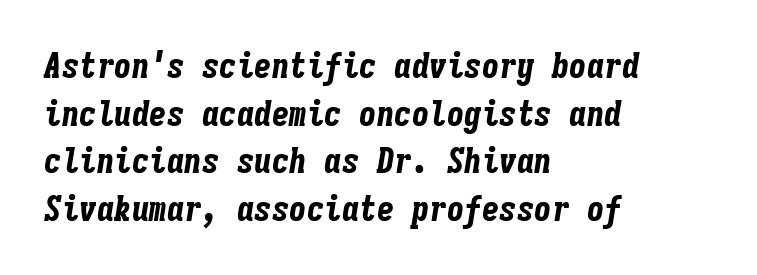
{"italic": "yes", "lean": "right", "slant_degrees": 9, "bold": "yes", "weight": "bold", "width": "condensed", "stroke_contrast": "low", "x_height": "medium", "monospaced": "yes", "underline": "no", "align": "left", "line_spacing": "normal", "line_spacing_ratio": 1.36, "letter_spacing": "normal", "letter_spacing_em": 0.0, "glyph_px": 35}
